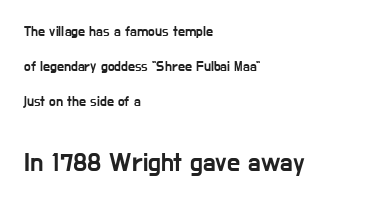
{"italic": "no", "underline": "no", "align": "left", "line_spacing": "loose", "line_spacing_ratio": 2.5, "letter_spacing": "normal", "letter_spacing_em": 0.0, "larger_block": "second", "size_ratio": 1.86, "glyph_px": 26}
